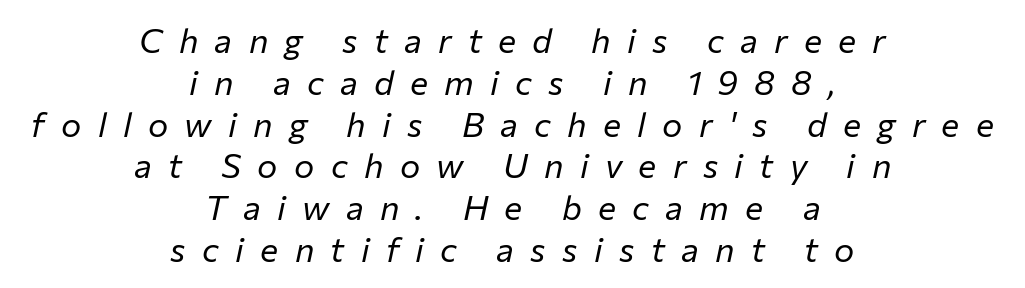
The image shows 34 px regular-weight type, italic (leaning right); set centered, line spacing 1.23x, unusually wide letter spacing (+0.48 em), not underlined; low stroke contrast and a medium x-height.
